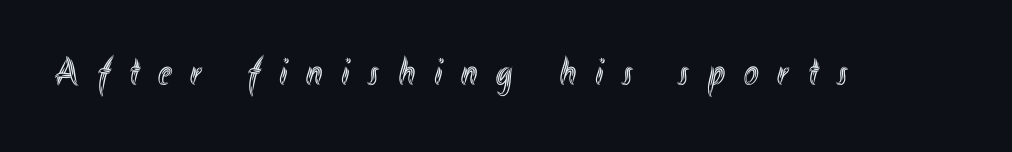
The image shows 39 px condensed type; set unusually wide letter spacing (+0.49 em), not underlined; a small x-height.
